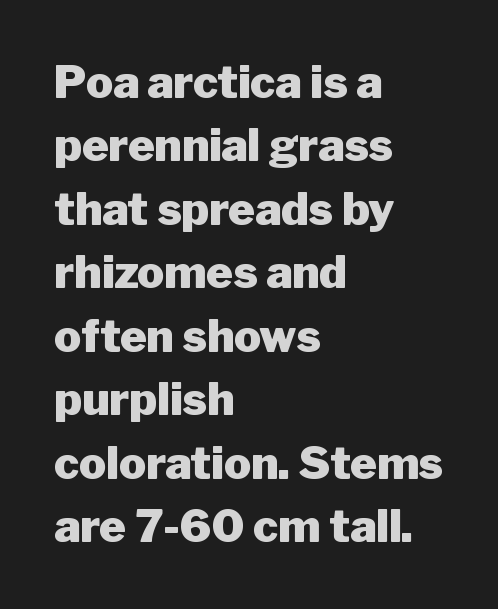
Q: Is the text bold? A: Yes.
Q: Is the text italic (slanted)? A: No, it is upright.
Q: Is the typeface a serif or a sans-serif typeface? A: Sans-serif.
Q: Is the text underlined? A: No.
Q: How is the paragraph aligned? A: Left-aligned.
Q: Is the spacing between letters normal or unusually wide? A: Normal.
Q: Is the spacing between lines tight, normal or loose? A: Normal.
Q: Width (condensed, normal, or wide)? A: Normal.
Q: Stroke contrast? A: Low.
Q: x-height? A: Medium.
Q: Monospaced? A: No.
